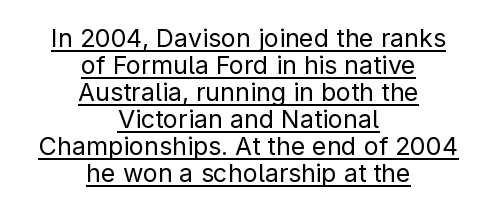
Q: Is the text bold? A: No.
Q: Is the text italic (slanted)? A: No, it is upright.
Q: Is the text underlined? A: Yes.
Q: How is the paragraph aligned? A: Centered.
Q: Is the spacing between letters normal or unusually wide? A: Normal.
Q: Is the spacing between lines tight, normal or loose? A: Tight.
